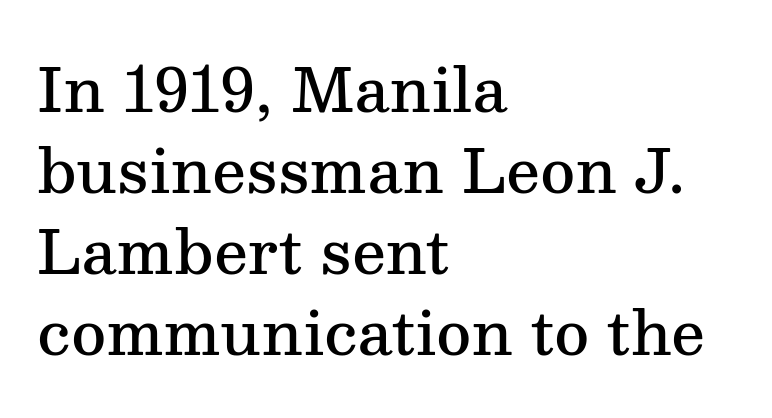
The image shows 60 px semibold serif type, upright; set left-aligned, normal line spacing (1.35x), normal letter spacing, not underlined; medium stroke contrast and a medium x-height.
